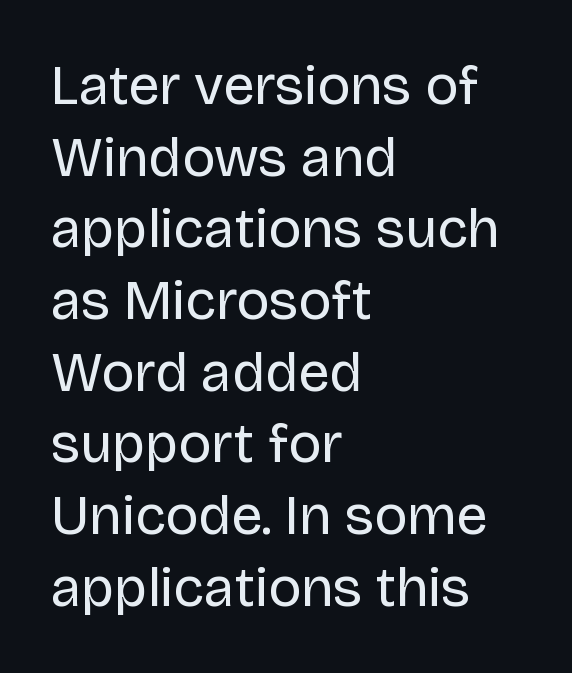
There is no visible air inserted between adjacent glyphs. Characters remain perfectly vertical along every line. Do the characters align in a grid? No, the font is proportional. Regular leading. One-word summary of the alignment: left.
